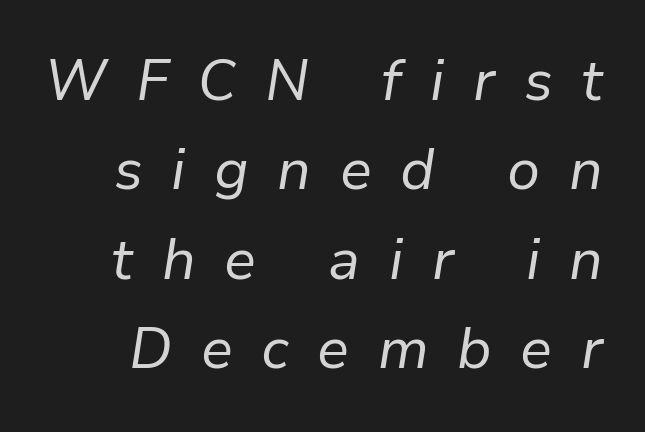
Is there much room between lines? A standard amount, neither cramped nor airy. The face looks like a standard text weight, possibly lighter. The face used here is rendered with a markedly widened letterfit. Looks like regular typesetting: each glyph gets only the width it needs.
